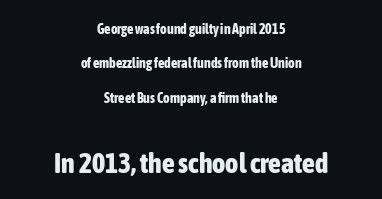
Between one letter and the next there's only the usual sliver of space. Block two is the big one; block one sits smaller above it. The rendering uses a large line-height, opening up the rows. The specimen omits any rule beneath the text block's lines. A roman cut, with each character standing at attention. The rag falls on both sides of this text block equally.
